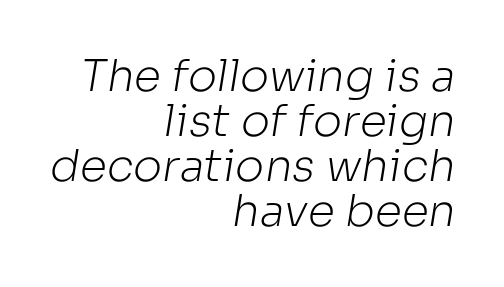
Cramped leading. Quick note: underline off. Does extra space separate the letters? No, they use regular spacing. You could not count columns in this text — the font is proportionally spaced.
